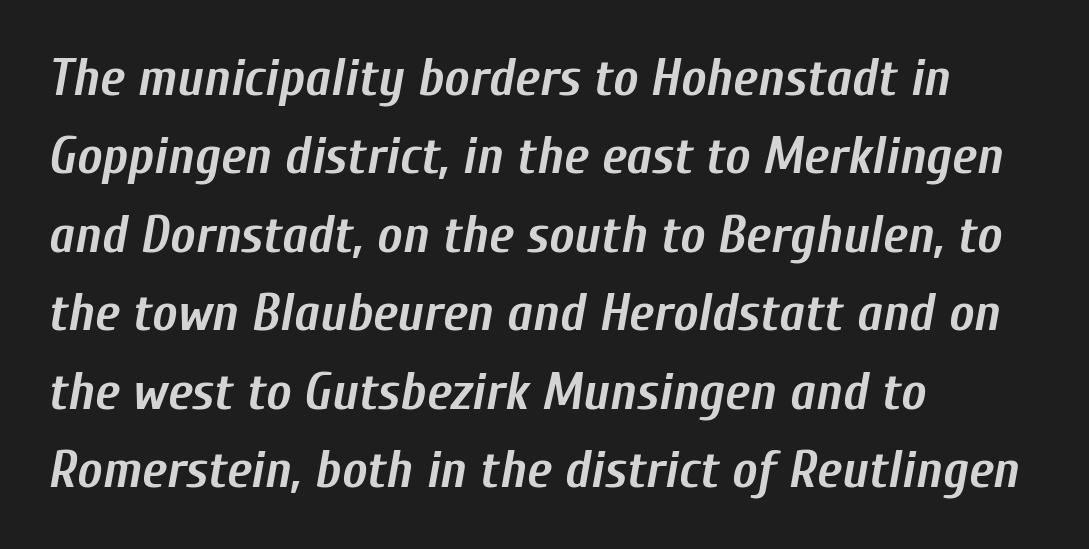
The image shows 53 px semibold, condensed type, italic (leaning right); set left-aligned, normal line spacing (1.48x), normal letter spacing, not underlined; low stroke contrast and a medium x-height.
